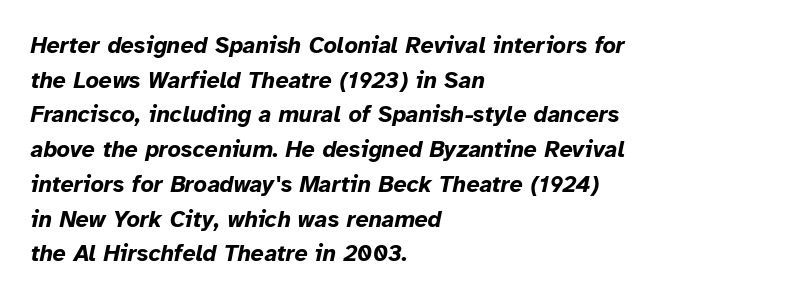
Q: Is the text bold? A: Yes.
Q: Is the text italic (slanted)? A: Yes, it leans right by about 12 degrees.
Q: Is the text underlined? A: No.
Q: How is the paragraph aligned? A: Left-aligned.
Q: Is the spacing between letters normal or unusually wide? A: Normal.
Q: Is the spacing between lines tight, normal or loose? A: Normal.
